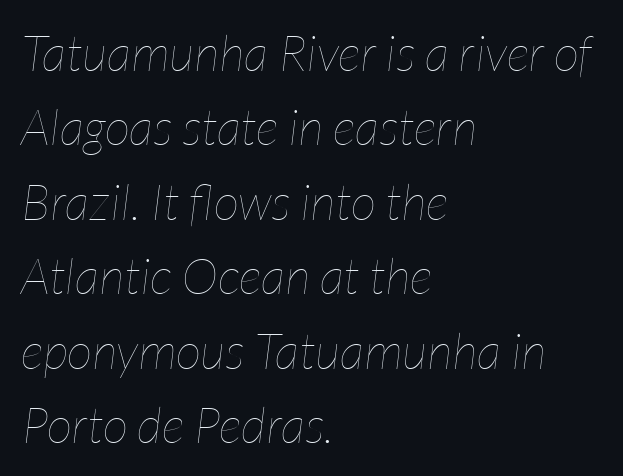
The horizontal fit of the characters is conventional and even. The lines sit at an ordinary, default distance from one another. The space directly below the letters is spotless. These glyphs show unthickened strokes, regular width or finer.
